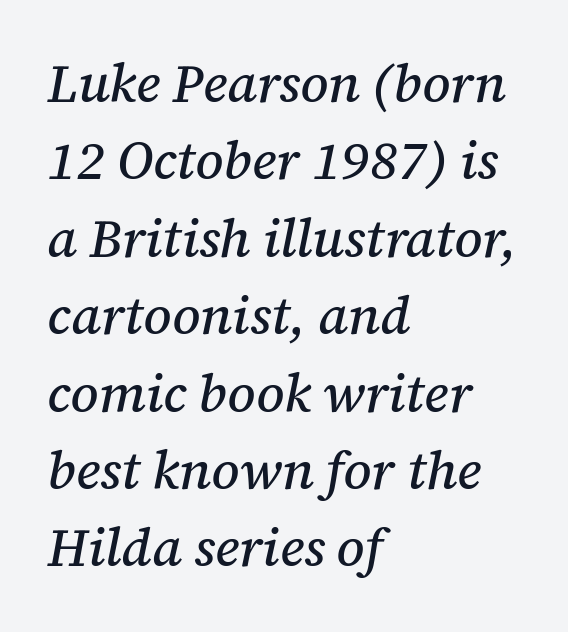
The face used here is seriffed, in the tradition of book romans. The lines in this sample share a left origin and differ only in where they stop. The glyphs look as if they've been sheared to an angle. Words float on clear page, feet unadorned. Vertical spacing — default.
